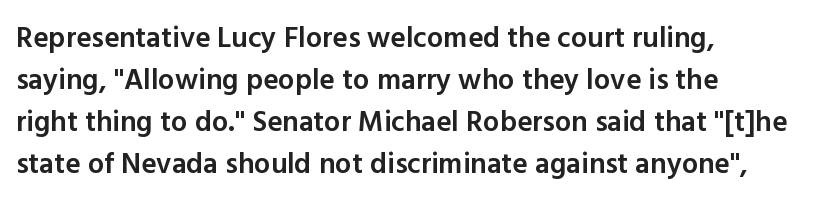
Q: Is the text bold? A: Semi-bold.
Q: Is the text italic (slanted)? A: No, it is upright.
Q: Is the typeface a serif or a sans-serif typeface? A: Sans-serif.
Q: Is the text underlined? A: No.
Q: How is the paragraph aligned? A: Left-aligned.
Q: Is the spacing between letters normal or unusually wide? A: Normal.
Q: Is the spacing between lines tight, normal or loose? A: Normal.
Q: Width (condensed, normal, or wide)? A: Normal.
Q: x-height? A: Medium.
Q: Monospaced? A: No.
